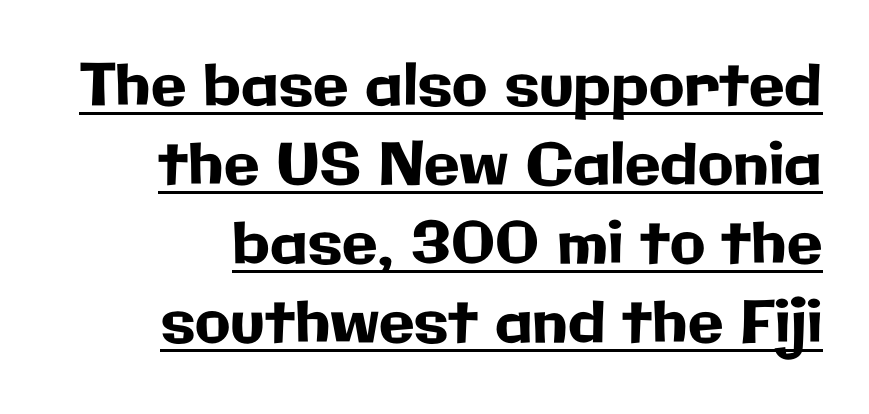
{"serif": "no", "italic": "no", "width": "normal", "stroke_contrast": "low", "x_height": "medium", "monospaced": "no", "underline": "yes", "line_spacing": "normal", "line_spacing_ratio": 1.36, "letter_spacing": "normal", "letter_spacing_em": 0.0, "glyph_px": 58}
